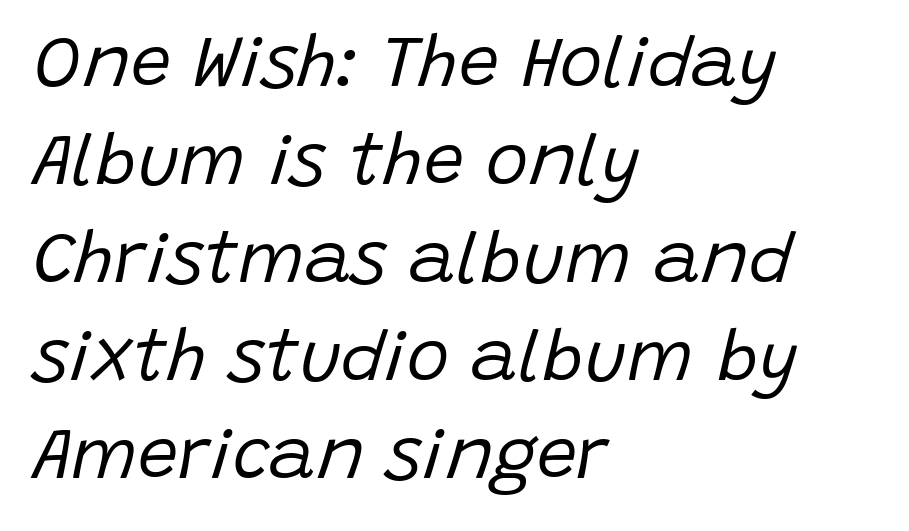
Q: Is the text bold? A: No.
Q: Is the text italic (slanted)? A: Yes, it leans right by about 15 degrees.
Q: Is the text underlined? A: No.
Q: How is the paragraph aligned? A: Left-aligned.
Q: Is the spacing between letters normal or unusually wide? A: Normal.
Q: Is the spacing between lines tight, normal or loose? A: Normal.
Q: Width (condensed, normal, or wide)? A: Normal.
Q: Stroke contrast? A: Low.
Q: x-height? A: Large.
Q: Monospaced? A: No.
